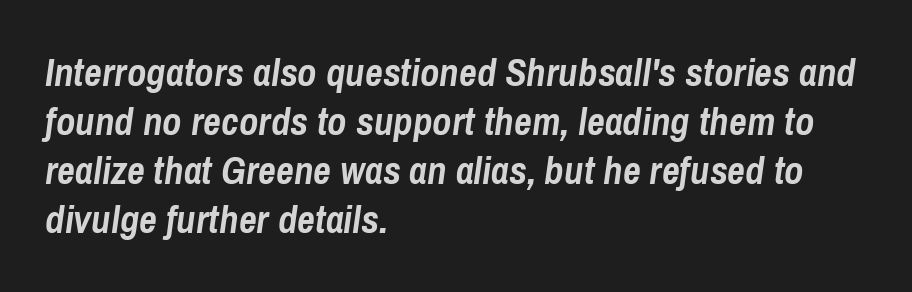
The image shows 39 px semibold, condensed type, italic (leaning right); set left-aligned, normal line spacing (1.26x), normal letter spacing, not underlined; low stroke contrast and a medium x-height.
